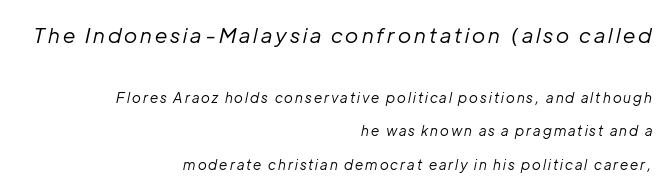
Would a proofreader flag this as italicized? Yes. Widely set lines give the paragraph a tall, airy silhouette. The more generous point size was reserved for the upper chunk. The text block is weighted toward the right margin, trailing off unevenly leftward. The typesetting does not lean heavy: it is not bold. The passage shown is not underscored anywhere.
